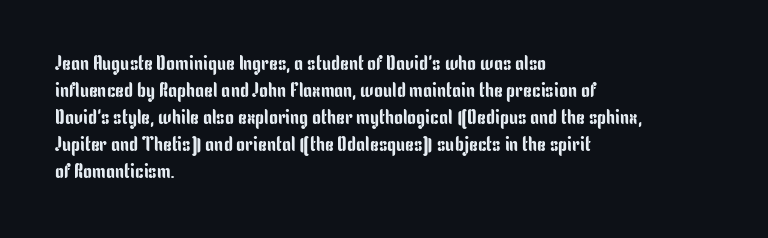
{"italic": "no", "underline": "no", "align": "left", "line_spacing": "normal", "line_spacing_ratio": 1.35, "letter_spacing": "normal", "letter_spacing_em": 0.0, "glyph_px": 20}
